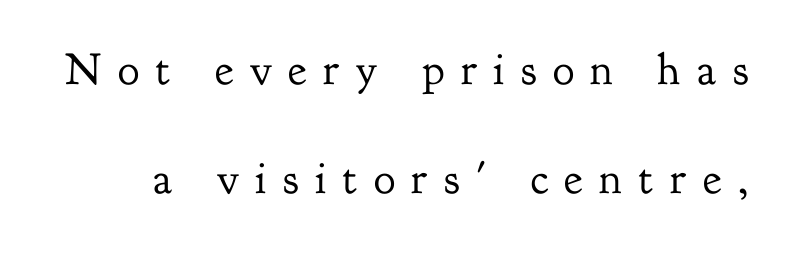
The image shows 45 px regular-weight serif type, upright; set loose line spacing (2.43x), unusually wide letter spacing (+0.37 em), not underlined; low stroke contrast and a small x-height.
